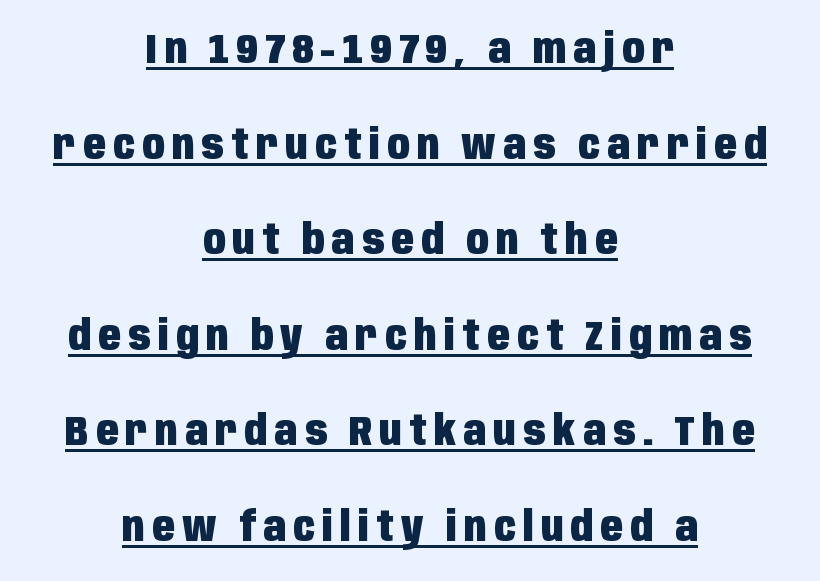
The image shows 41 px heavy, condensed sans-serif type, upright; set centered, loose line spacing (2.33x), underlined; low stroke contrast and a large x-height.
